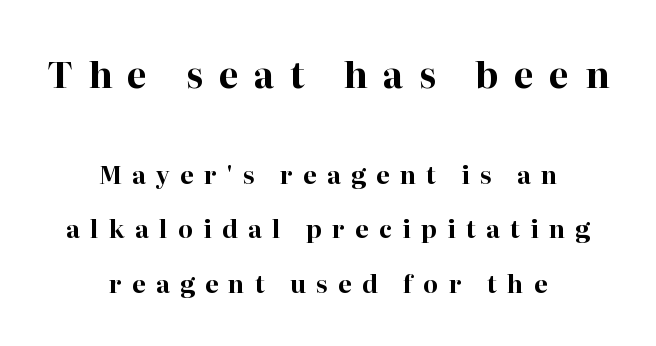
Size hierarchy here favors the leading block over the trailing one. Each letter keeps its own natural width here, so spacing adapts to shape. A clean baseline with only descenders dipping below it. Substantial extra tracking has been applied to these lines. Little horizontal feet cap the strokes, marking this as serif type. These lines are centered, leaving both edges ragged.
